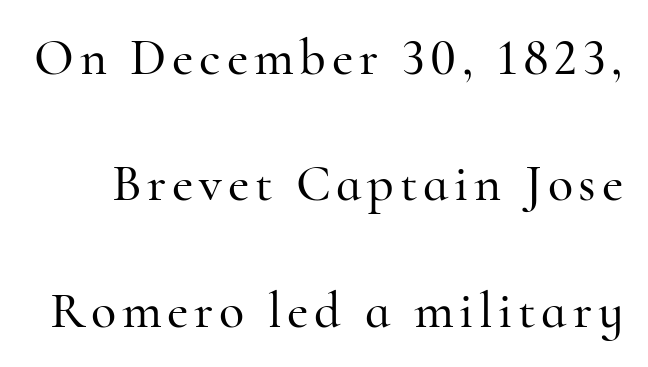
These lines were composed using upright roman letters. In terms of leading, this rendering errs on the spacious side. Check the space under the baseline: it is left empty. This rendering employs a face with finishing strokes, i.e., a serif. The letters advance in unequal steps, a hallmark of proportional type.
